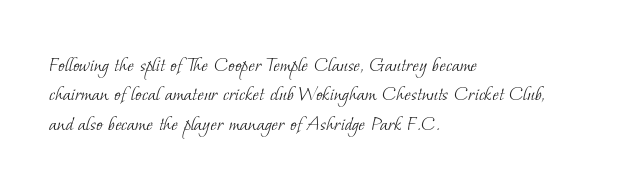
The rendering uses a moderate line-height, typical for paragraphs. Nothing heavy about these letters — not bold at all. In CSS terms this would be text-align: left. No extra tracking has been applied to these lines.
